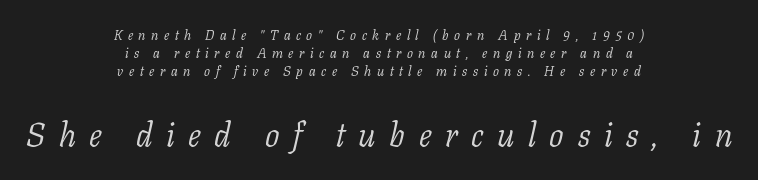
The image shows 34 px light serif type, italic (leaning right); set centered, normal line spacing (1.3x), unusually wide letter spacing (+0.4 em), not underlined; the second (bottom) block is 2.43x larger; low stroke contrast and a medium x-height.
